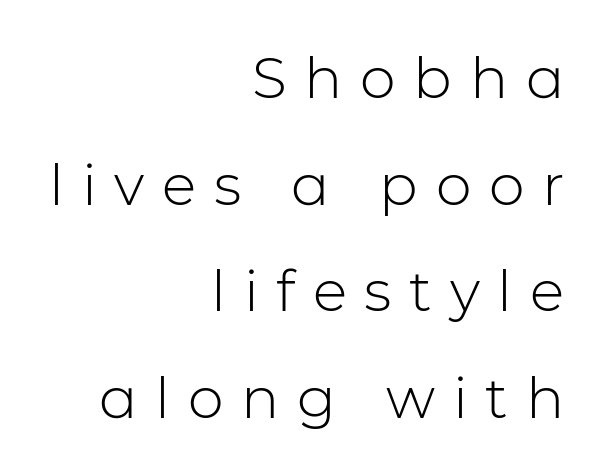
Q: Is the text bold? A: No.
Q: Is the text italic (slanted)? A: No, it is upright.
Q: Is the typeface a serif or a sans-serif typeface? A: Sans-serif.
Q: Is the text underlined? A: No.
Q: How is the paragraph aligned? A: Right-aligned.
Q: Is the spacing between letters normal or unusually wide? A: Unusually wide.
Q: Width (condensed, normal, or wide)? A: Normal.
Q: Stroke contrast? A: Low.
Q: x-height? A: Medium.
Q: Monospaced? A: No.
